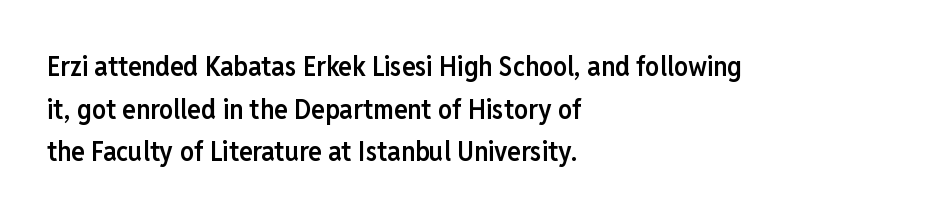
The image shows 28 px semibold, condensed sans-serif type, upright; set left-aligned, normal line spacing (1.52x), normal letter spacing, not underlined; low stroke contrast and a medium x-height.
